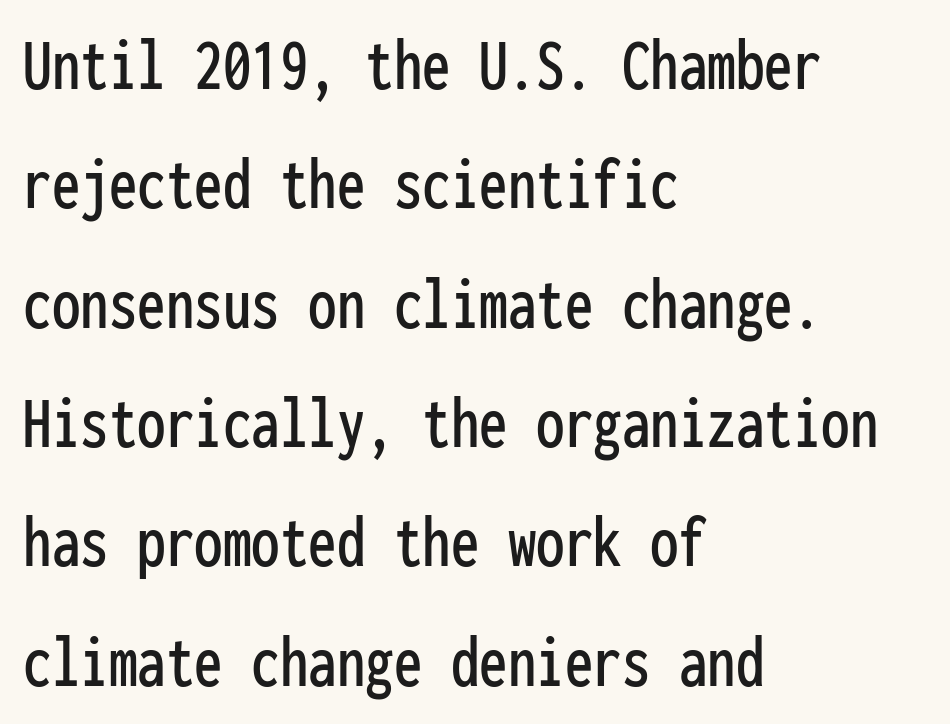
Q: Is the text italic (slanted)? A: No, it is upright.
Q: Is the typeface a serif or a sans-serif typeface? A: Sans-serif.
Q: Is the text underlined? A: No.
Q: How is the paragraph aligned? A: Left-aligned.
Q: Is the spacing between letters normal or unusually wide? A: Normal.
Q: Is the spacing between lines tight, normal or loose? A: Normal.
Q: Width (condensed, normal, or wide)? A: Condensed.
Q: Stroke contrast? A: Low.
Q: x-height? A: Medium.
Q: Monospaced? A: Yes.
